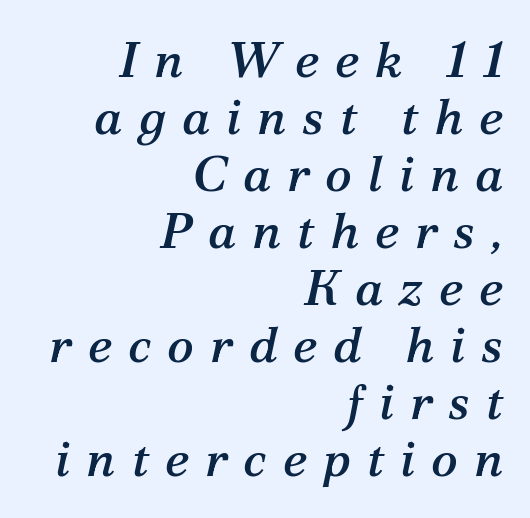
{"serif": "yes", "italic": "yes", "lean": "right", "slant_degrees": 12, "width": "normal", "stroke_contrast": "medium", "x_height": "medium", "monospaced": "no", "underline": "no", "align": "right", "line_spacing": "tight", "line_spacing_ratio": 1.14, "letter_spacing": "wide", "letter_spacing_em": 0.32, "glyph_px": 50}
